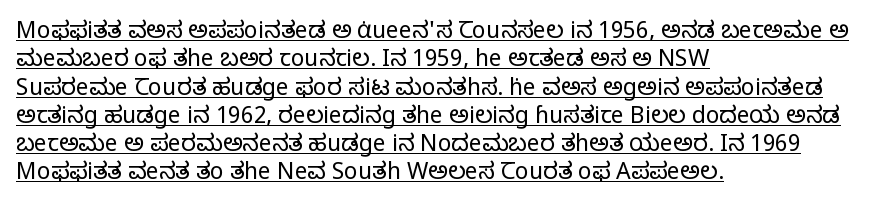
Q: Is the text bold? A: No.
Q: Is the text italic (slanted)? A: No, it is upright.
Q: Is the text underlined? A: Yes.
Q: How is the paragraph aligned? A: Left-aligned.
Q: Is the spacing between letters normal or unusually wide? A: Normal.
